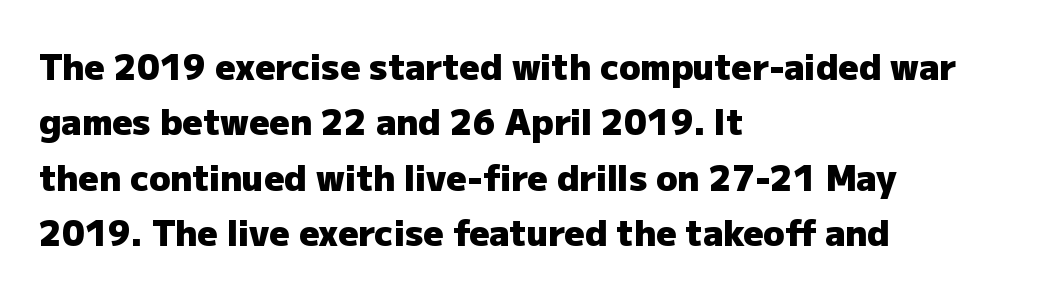
Where is the straight margin? On the left. Observe the ordinary spacing: letters are neighbours, not strangers. Each new line begins a customary step beneath the previous one. The axis of the letterforms is exactly vertical. On the weight axis this lands at bold, roughly 700. Here the designer chose a conventional face with non-uniform glyph widths.
